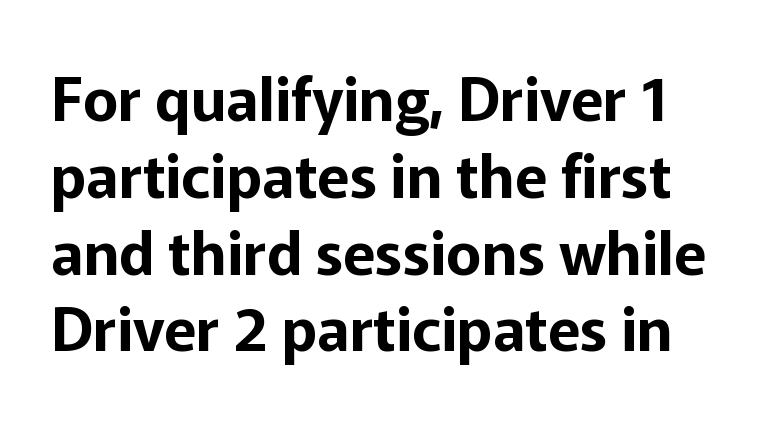
{"serif": "no", "italic": "no", "width": "normal", "stroke_contrast": "low", "x_height": "medium", "monospaced": "no", "underline": "no", "line_spacing": "normal", "line_spacing_ratio": 1.28, "letter_spacing": "normal", "letter_spacing_em": 0.0, "glyph_px": 60}
